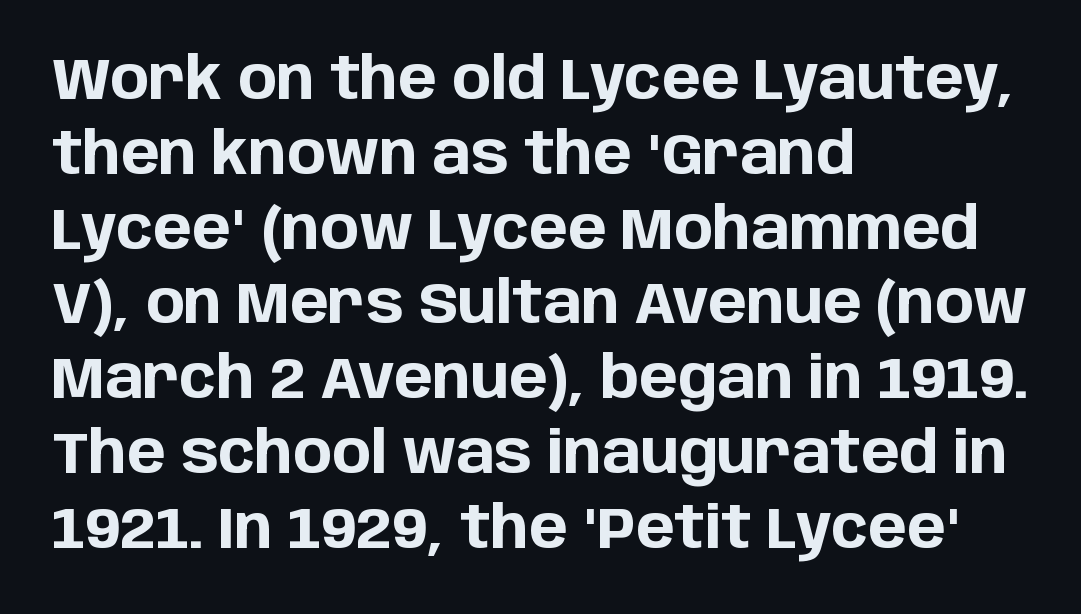
Characters remain perfectly vertical along every line. Looks like regular typesetting: each glyph gets only the width it needs. Short and long lines alike share a common starting point at left. Honestly, the row spacing looks completely unremarkable.
